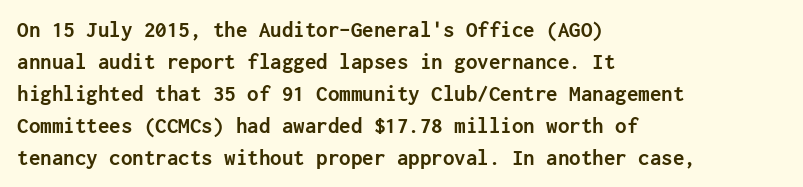
Compared with typical paragraphs, the rows here are spaced about the same. In terms of posture, this sample is upright. You'd pick this weight for a headline — it's a proper bold. Typeset ragged right — the left edge is the straight one.
